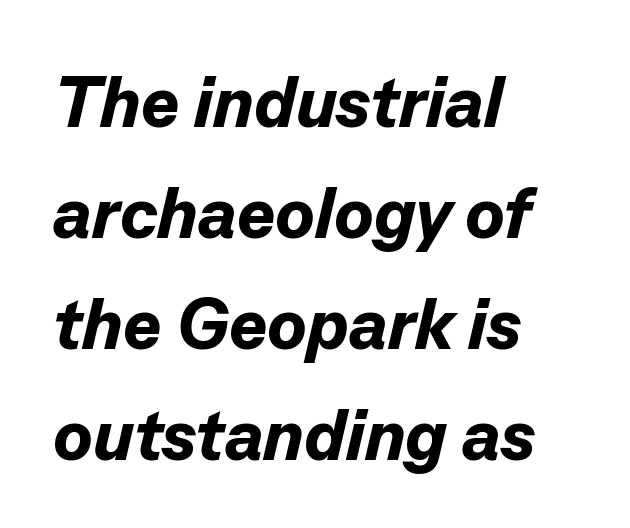
Q: Is the text bold? A: Yes.
Q: Is the text italic (slanted)? A: Yes, it leans right by about 13 degrees.
Q: Is the text underlined? A: No.
Q: How is the paragraph aligned? A: Left-aligned.
Q: Is the spacing between letters normal or unusually wide? A: Normal.
Q: Is the spacing between lines tight, normal or loose? A: Normal.
Q: Width (condensed, normal, or wide)? A: Normal.
Q: Stroke contrast? A: Low.
Q: x-height? A: Medium.
Q: Monospaced? A: No.
